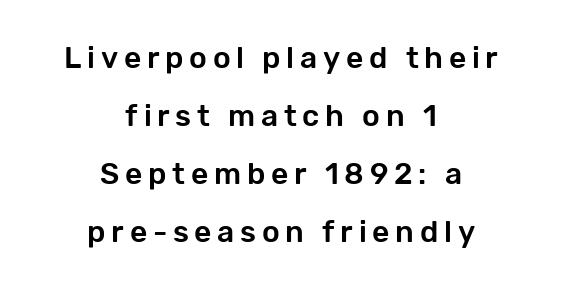
Q: Is the text italic (slanted)? A: No, it is upright.
Q: Is the typeface a serif or a sans-serif typeface? A: Sans-serif.
Q: Is the text underlined? A: No.
Q: How is the paragraph aligned? A: Centered.
Q: Is the spacing between lines tight, normal or loose? A: Loose.
Q: Width (condensed, normal, or wide)? A: Normal.
Q: Stroke contrast? A: Low.
Q: x-height? A: Medium.
Q: Monospaced? A: No.
